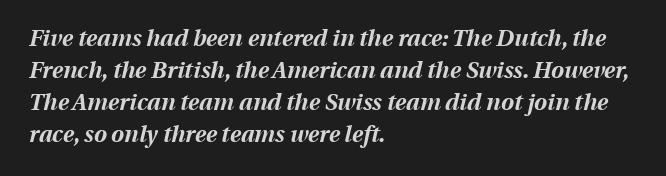
Glyph-to-glyph distance matches everyday printed text. Decoration check: the copy has no underline. The text carries the slant typical of an italic or oblique font. The text block is weighted toward the left margin, trailing off unevenly rightward.
